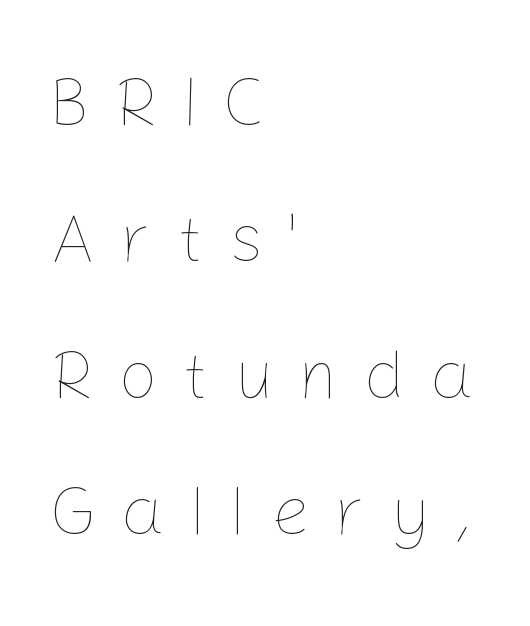
{"italic": "no", "bold": "no", "weight": "thin", "width": "normal", "stroke_contrast": "low", "x_height": "medium", "monospaced": "no", "underline": "no", "align": "left", "line_spacing": "loose", "line_spacing_ratio": 1.95, "letter_spacing": "wide", "letter_spacing_em": 0.34, "glyph_px": 70}
